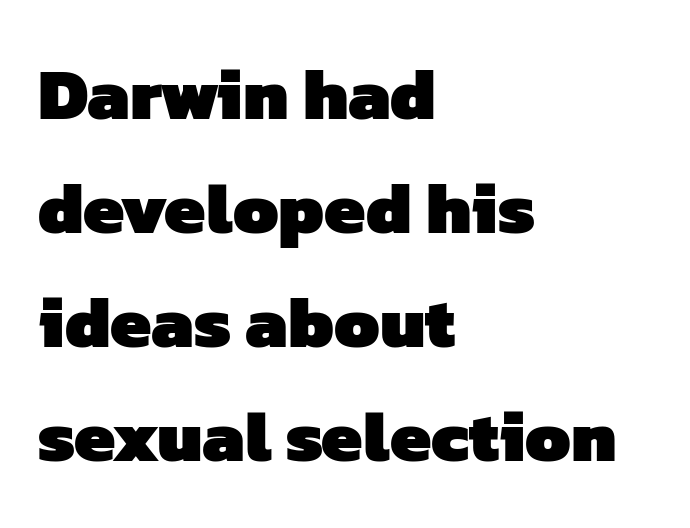
The image shows 73 px heavy sans-serif type; set left-aligned, normal line spacing (1.56x), normal letter spacing, not underlined; low stroke contrast and a medium x-height.
